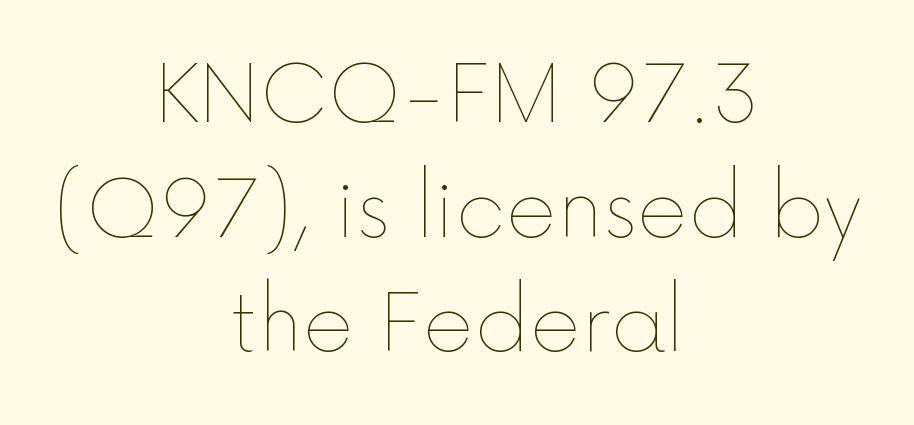
The image shows 79 px thin type, upright; set centered, normal line spacing (1.45x), normal letter spacing, not underlined; a medium x-height.
